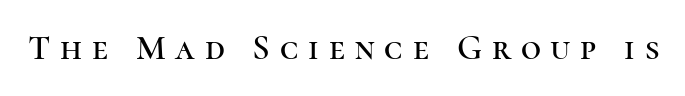
Q: Is the text italic (slanted)? A: No, it is upright.
Q: Is the typeface a serif or a sans-serif typeface? A: Serif.
Q: Is the text underlined? A: No.
Q: Is the spacing between letters normal or unusually wide? A: Unusually wide.
Q: Width (condensed, normal, or wide)? A: Normal.
Q: Stroke contrast? A: High.
Q: x-height? A: Medium.
Q: Monospaced? A: No.
